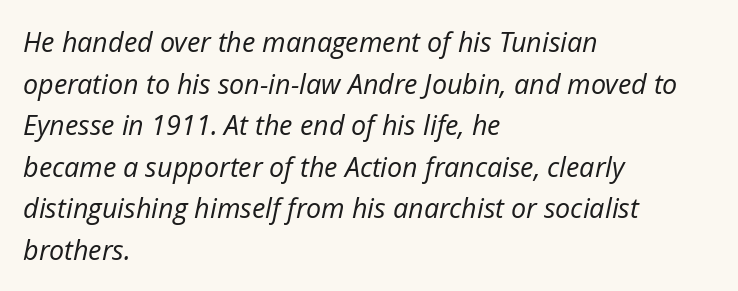
Q: Is the text bold? A: No.
Q: Is the text italic (slanted)? A: Yes, it leans right by about 12 degrees.
Q: Is the text underlined? A: No.
Q: How is the paragraph aligned? A: Left-aligned.
Q: Is the spacing between letters normal or unusually wide? A: Normal.
Q: Is the spacing between lines tight, normal or loose? A: Normal.
